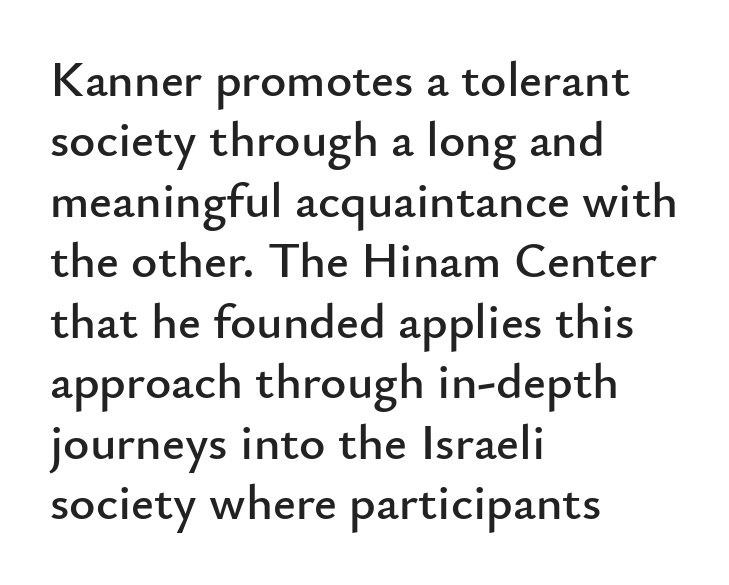
The image shows 50 px sans-serif type, upright; set left-aligned, line spacing 1.21x, normal letter spacing, not underlined; low stroke contrast and a small x-height.
